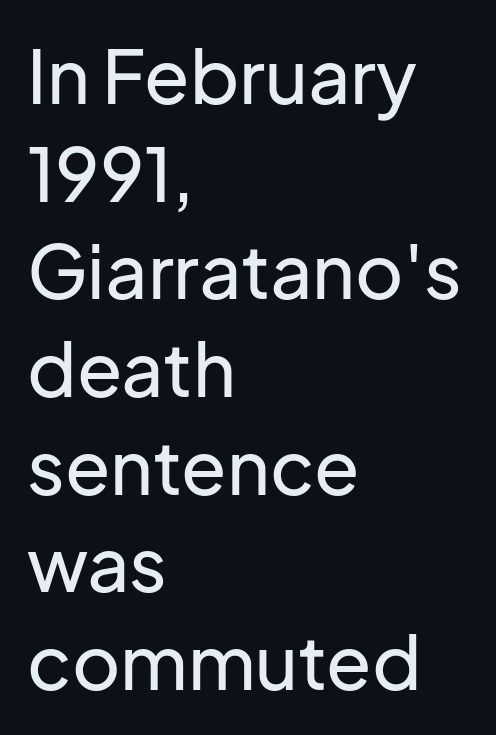
Q: Is the text italic (slanted)? A: No, it is upright.
Q: Is the typeface a serif or a sans-serif typeface? A: Sans-serif.
Q: Is the text underlined? A: No.
Q: How is the paragraph aligned? A: Left-aligned.
Q: Is the spacing between letters normal or unusually wide? A: Normal.
Q: Is the spacing between lines tight, normal or loose? A: Normal.
Q: Width (condensed, normal, or wide)? A: Normal.
Q: Stroke contrast? A: Low.
Q: x-height? A: Medium.
Q: Monospaced? A: No.
